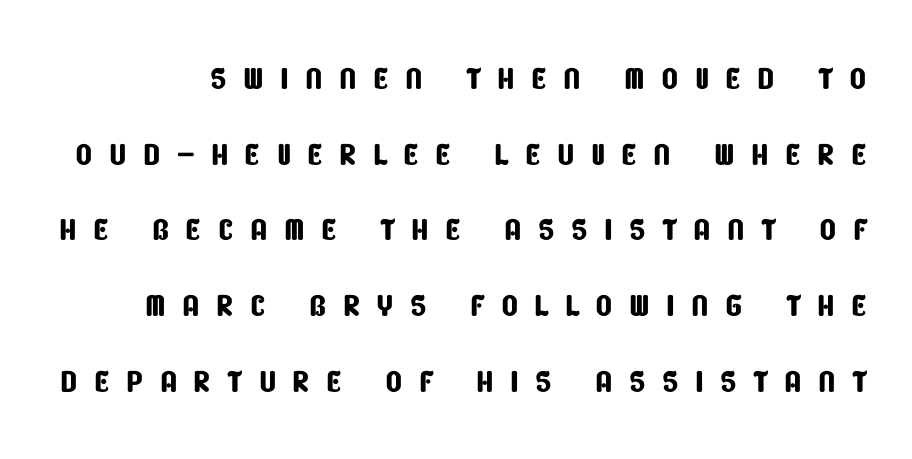
This sample uses a sans-serif face. The horizontal fit of the characters is loose and conspicuously gappy. Do the characters align in a grid? No, the font is proportional. The baseline area is clear.
